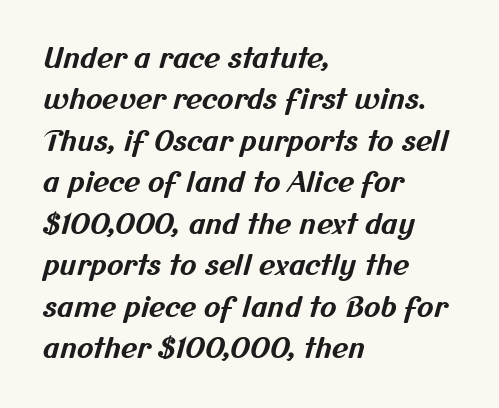
{"serif": "no", "bold": "yes", "weight": "bold", "width": "normal", "stroke_contrast": "medium", "x_height": "medium", "monospaced": "no", "underline": "no", "align": "left", "line_spacing": "normal", "line_spacing_ratio": 1.48, "letter_spacing": "normal", "letter_spacing_em": 0.0, "glyph_px": 28}
